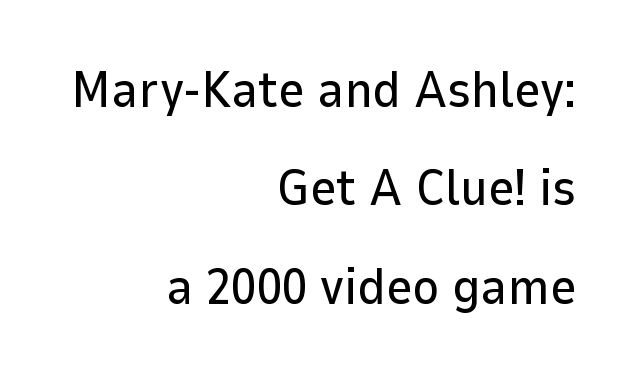
A typesetter would call this zero additional tracking. If you drew a line through each stem, it would be perfectly vertical. Leftover space on each line is placed entirely before the opening word. The vertical gap from one line to the next is large.
